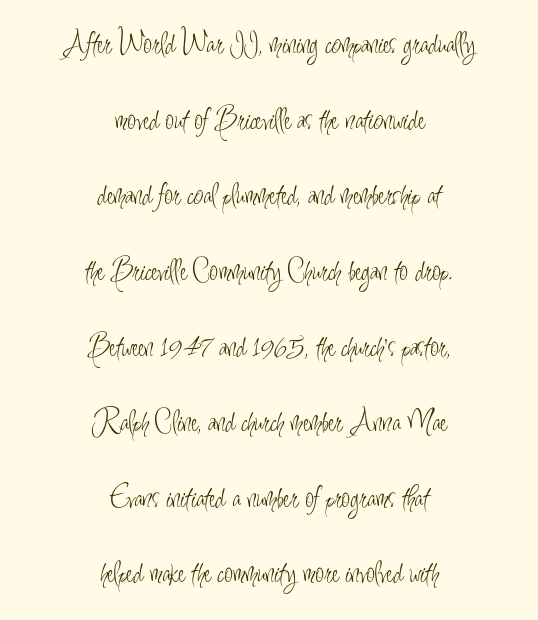
Is there much room between lines? Yes — plenty of vertical air separates them. Spacing verdict: proportional, widths tailored to each character. Type style note: lacks serifs. This sample is center-justified, so both line endings float freely. A clean baseline with only descenders dipping below it. Observe the ordinary spacing: letters are neighbours, not strangers.
